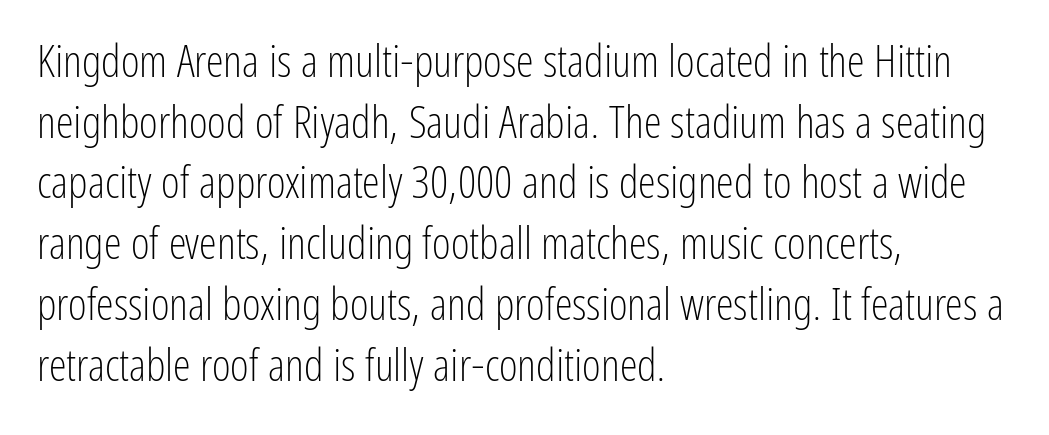
The image shows 45 px light, condensed sans-serif type, upright; set left-aligned, normal line spacing (1.35x), normal letter spacing, not underlined; low stroke contrast and a medium x-height.
